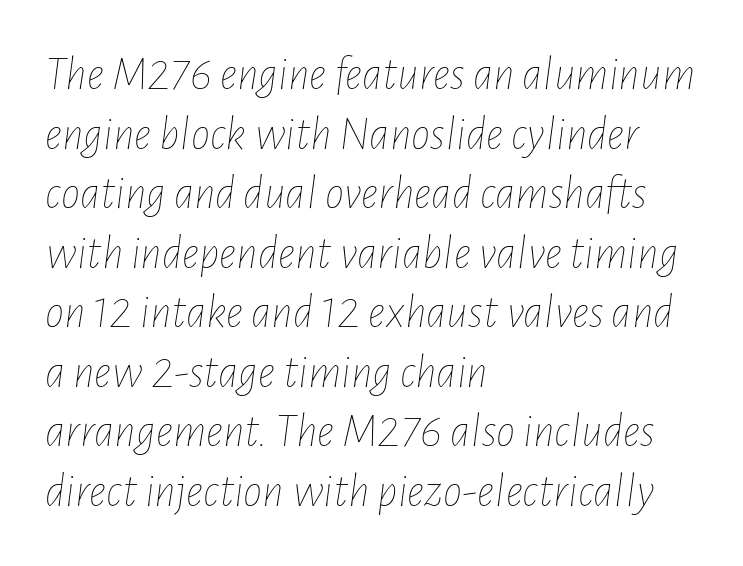
Q: Is the text bold? A: No.
Q: Is the text italic (slanted)? A: Yes, it leans right by about 7 degrees.
Q: Is the text underlined? A: No.
Q: How is the paragraph aligned? A: Left-aligned.
Q: Is the spacing between letters normal or unusually wide? A: Normal.
Q: Width (condensed, normal, or wide)? A: Condensed.
Q: Stroke contrast? A: Low.
Q: x-height? A: Medium.
Q: Monospaced? A: No.
